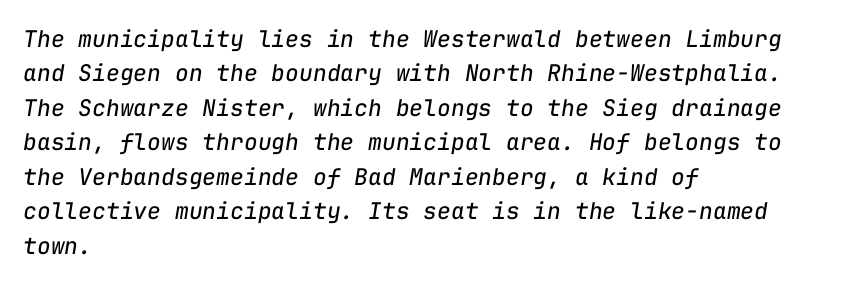
Summary of weight: not heavy and not bold. Between one letter and the next there's only the usual sliver of space. Leading matches the norm, producing a regular column. Does the copy run flush right? No — it runs flush left.
